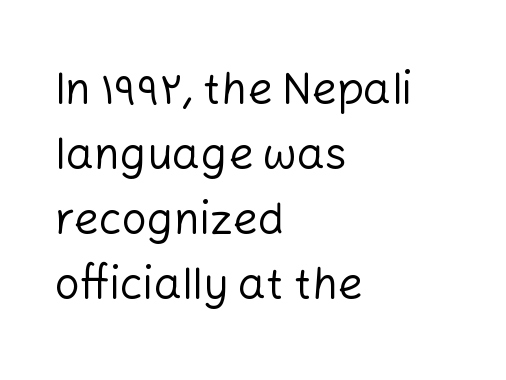
The image shows 44 px regular-weight sans-serif type, upright; set left-aligned, normal line spacing (1.48x), normal letter spacing, not underlined; low stroke contrast and a medium x-height.
